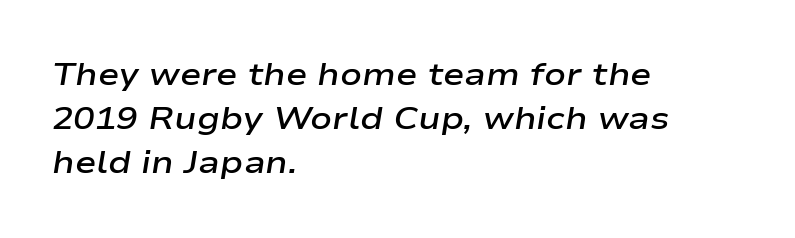
Q: Is the text bold? A: Semi-bold.
Q: Is the text italic (slanted)? A: Yes, it leans right by about 9 degrees.
Q: Is the text underlined? A: No.
Q: How is the paragraph aligned? A: Left-aligned.
Q: Is the spacing between letters normal or unusually wide? A: Normal.
Q: Is the spacing between lines tight, normal or loose? A: Normal.
Q: Width (condensed, normal, or wide)? A: Wide.
Q: Stroke contrast? A: Low.
Q: x-height? A: Medium.
Q: Monospaced? A: No.
